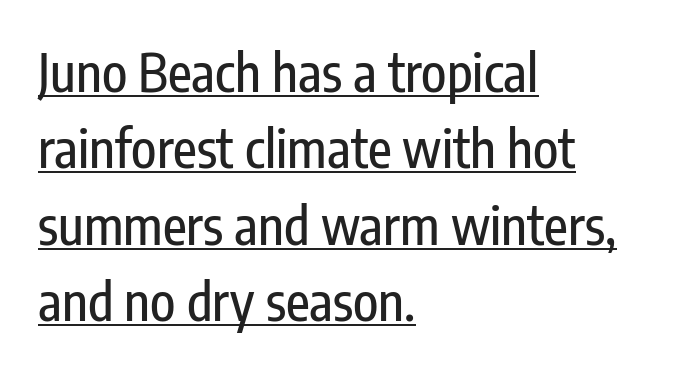
{"serif": "no", "italic": "no", "width": "condensed", "stroke_contrast": "low", "x_height": "medium", "monospaced": "no", "underline": "yes", "align": "left", "line_spacing": "normal", "line_spacing_ratio": 1.47, "letter_spacing": "normal", "letter_spacing_em": 0.0, "glyph_px": 52}
